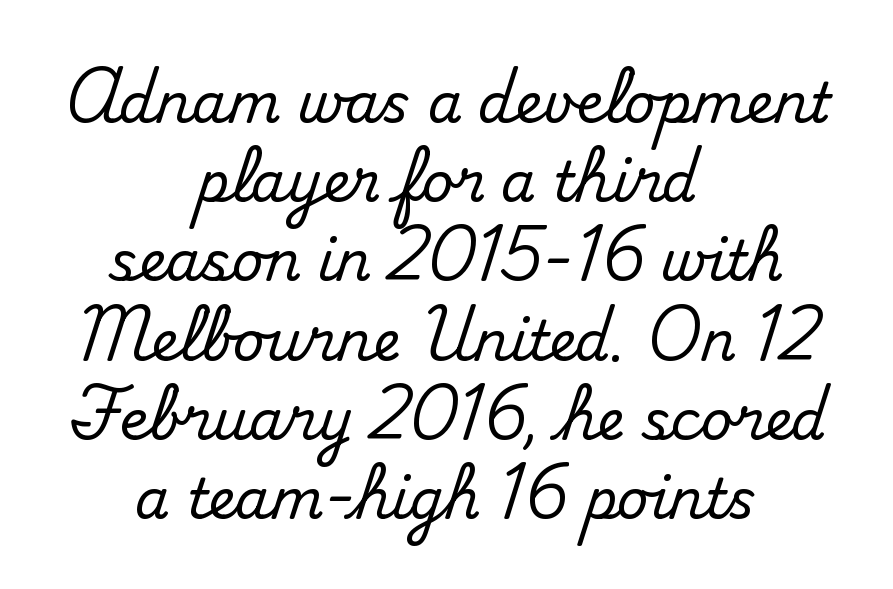
The image shows 55 px serif type; set centered, normal line spacing (1.44x), normal letter spacing, not underlined; medium stroke contrast and a small x-height.
